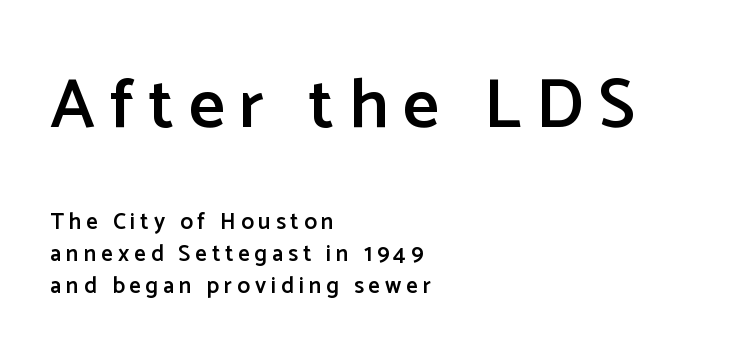
Q: Is the text bold? A: Semi-bold.
Q: Is the text italic (slanted)? A: No, it is upright.
Q: Is the typeface a serif or a sans-serif typeface? A: Sans-serif.
Q: Is the text underlined? A: No.
Q: How is the paragraph aligned? A: Left-aligned.
Q: Is the spacing between letters normal or unusually wide? A: Unusually wide.
Q: Is the spacing between lines tight, normal or loose? A: Normal.
Q: Which block of text is set in a larger size, the first (top) or the second (bottom)? A: The first (top) one.
Q: Width (condensed, normal, or wide)? A: Normal.
Q: Stroke contrast? A: Low.
Q: x-height? A: Medium.
Q: Monospaced? A: No.
